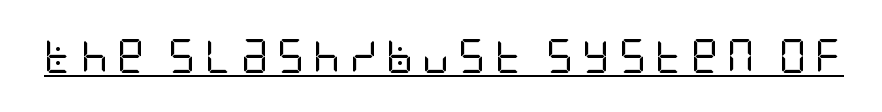
A roman cut, with each character standing at attention. These lines have a slow, spaced-out rhythm from letter to letter. Letterform terminals end flat and unadorned throughout the passage. Emphasis is given by a line drawn under the lettering. Each stroke keeps to a modest, everyday thickness or less.
